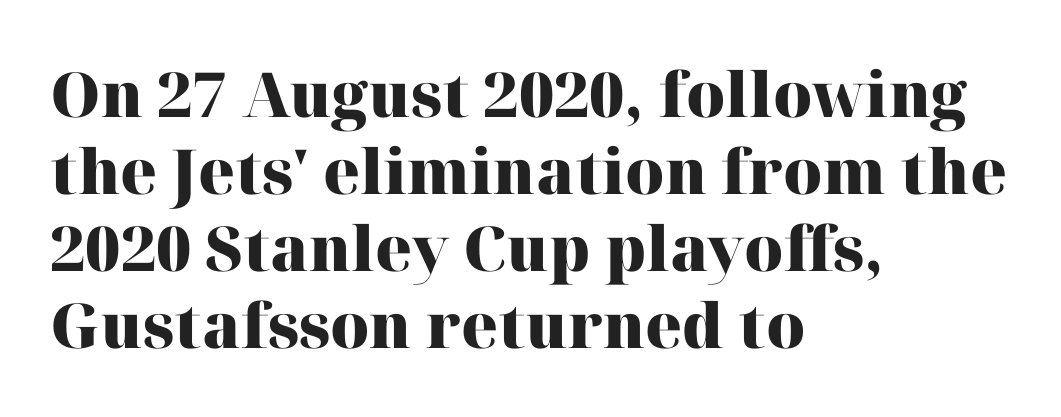
Observe the ordinary spacing: letters are neighbours, not strangers. These lines are rendered in a variable-pitch font. Do the letters lean? They stand straight. A full-strength bold gives these letters their thick strokes.
